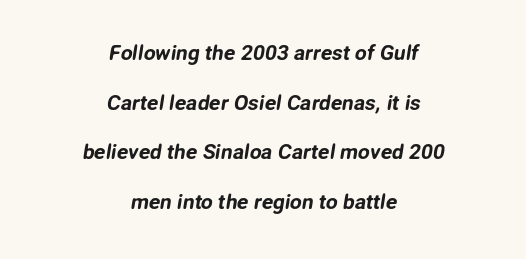
The image shows 21 px text type; set centered, loose line spacing (2.36x), normal letter spacing, not underlined.
